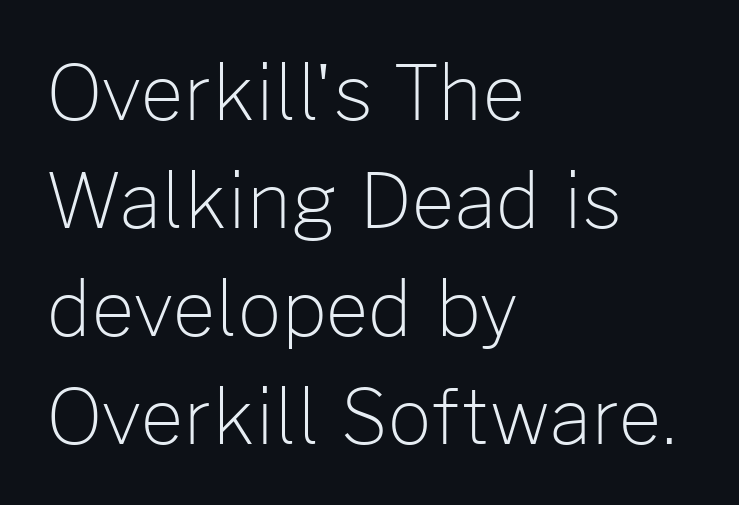
Q: Is the text bold? A: No.
Q: Is the text italic (slanted)? A: No, it is upright.
Q: Is the typeface a serif or a sans-serif typeface? A: Sans-serif.
Q: Is the text underlined? A: No.
Q: How is the paragraph aligned? A: Left-aligned.
Q: Is the spacing between letters normal or unusually wide? A: Normal.
Q: Is the spacing between lines tight, normal or loose? A: Normal.
Q: Width (condensed, normal, or wide)? A: Normal.
Q: Stroke contrast? A: Low.
Q: x-height? A: Medium.
Q: Monospaced? A: No.
